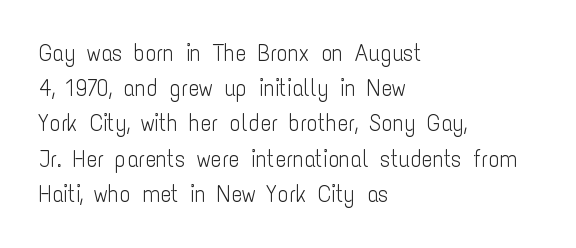
The image shows 23 px text type, upright; set left-aligned, normal line spacing (1.53x), normal letter spacing, not underlined.
